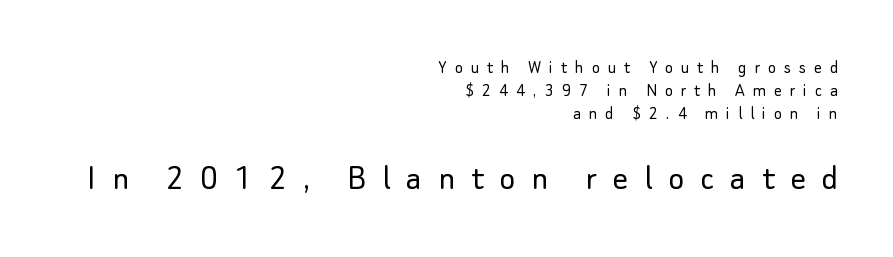
Q: Is the text bold? A: No.
Q: Is the text italic (slanted)? A: No, it is upright.
Q: Is the typeface a serif or a sans-serif typeface? A: Sans-serif.
Q: Is the text underlined? A: No.
Q: How is the paragraph aligned? A: Right-aligned.
Q: Is the spacing between letters normal or unusually wide? A: Unusually wide.
Q: Which block of text is set in a larger size, the first (top) or the second (bottom)? A: The second (bottom) one.
Q: Width (condensed, normal, or wide)? A: Normal.
Q: Stroke contrast? A: Low.
Q: x-height? A: Small.
Q: Monospaced? A: No.
